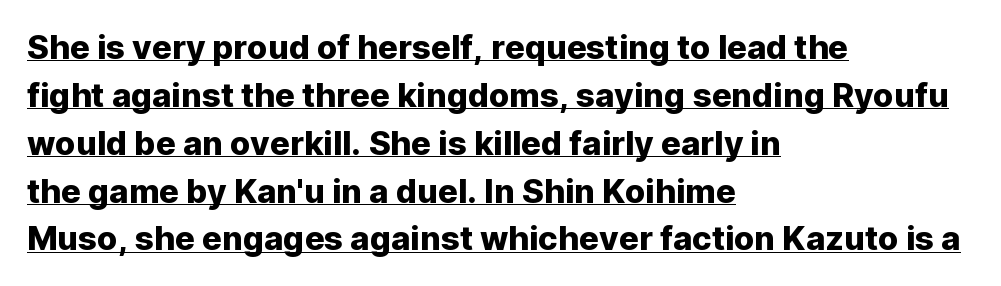
The image shows 33 px sans-serif type, upright; set left-aligned, normal line spacing (1.45x), normal letter spacing, underlined; low stroke contrast and a medium x-height.
